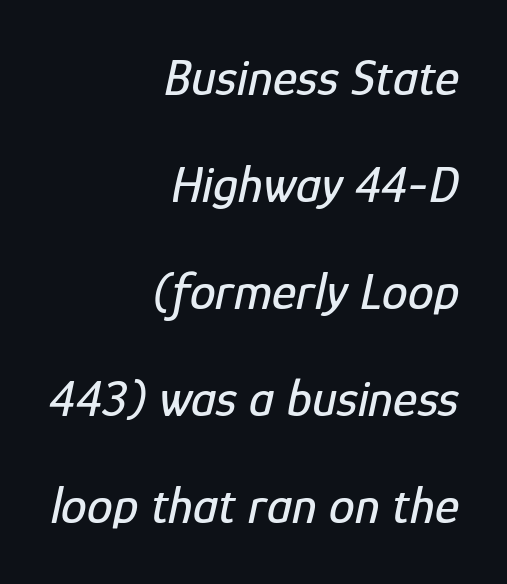
The image shows 52 px condensed type, italic (leaning right); set right-aligned, loose line spacing (2.06x), normal letter spacing, not underlined; low stroke contrast and a medium x-height.
